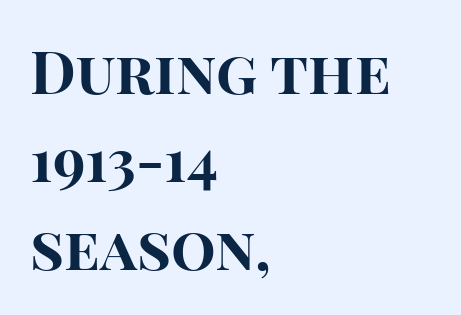
Q: Is the text bold? A: Yes.
Q: Is the text italic (slanted)? A: No, it is upright.
Q: Is the typeface a serif or a sans-serif typeface? A: Sans-serif.
Q: Is the text underlined? A: No.
Q: How is the paragraph aligned? A: Left-aligned.
Q: Is the spacing between letters normal or unusually wide? A: Normal.
Q: Is the spacing between lines tight, normal or loose? A: Normal.
Q: Width (condensed, normal, or wide)? A: Normal.
Q: Stroke contrast? A: High.
Q: x-height? A: Large.
Q: Monospaced? A: No.
